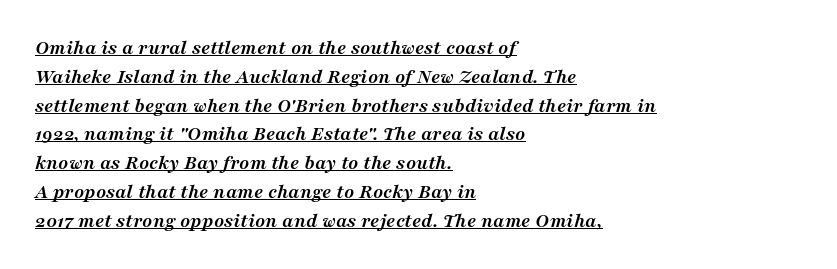
The image shows 21 px bold type, italic (leaning right); set left-aligned, normal line spacing (1.37x), normal letter spacing, underlined.
